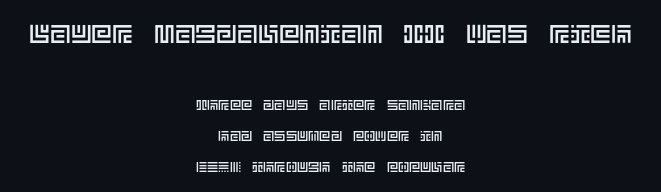
The image shows 26 px text type, upright; set centered, loose line spacing (2.22x), normal letter spacing, not underlined; the first (top) block is 1.86x larger.
